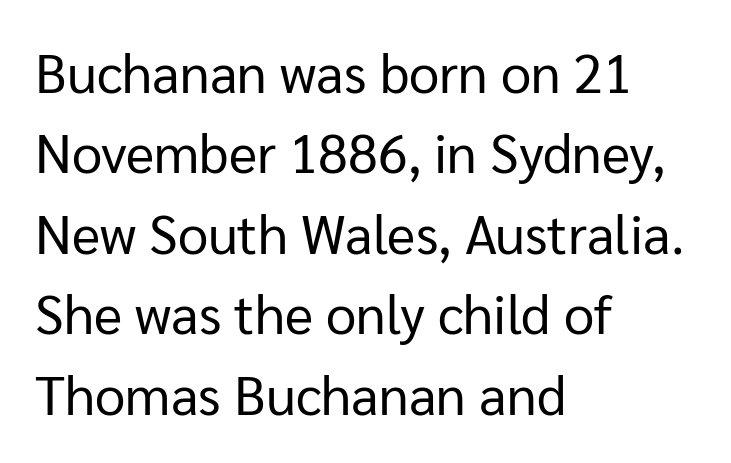
The space beneath each line is pristine and unruled. A typesetter would label this face a sans. These lines are rendered in a variable-pitch font. The tracking reads as untouched default to a designer's eye. Quick note: interline space is typical. Notice how the stems are strictly vertical — no italics here.
